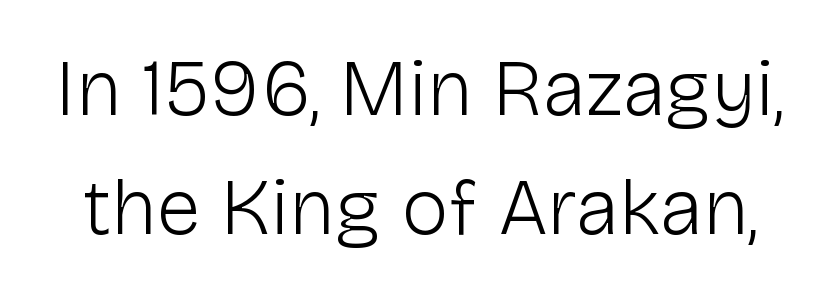
{"serif": "no", "italic": "no", "bold": "no", "weight": "light", "width": "normal", "stroke_contrast": "low", "x_height": "medium", "monospaced": "no", "underline": "no", "line_spacing": "normal", "line_spacing_ratio": 1.49, "letter_spacing": "normal", "letter_spacing_em": 0.0, "glyph_px": 80}
